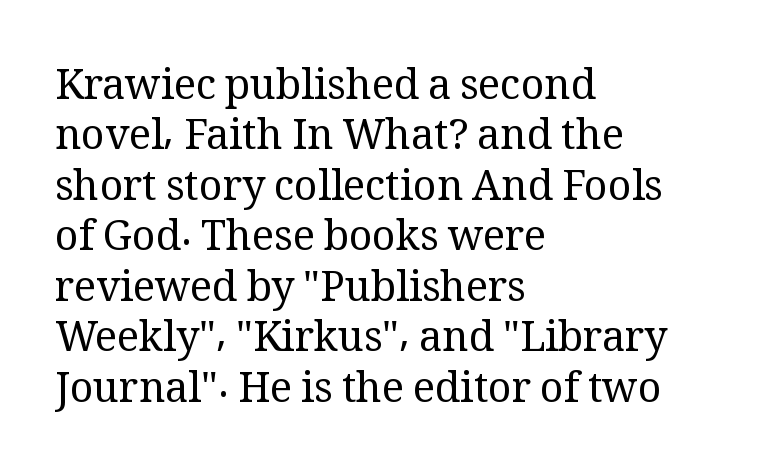
{"serif": "yes", "italic": "no", "bold": "no", "weight": "regular", "width": "normal", "stroke_contrast": "medium", "x_height": "medium", "monospaced": "no", "underline": "no", "align": "left", "line_spacing_ratio": 1.23, "letter_spacing": "normal", "letter_spacing_em": 0.0, "glyph_px": 41}
